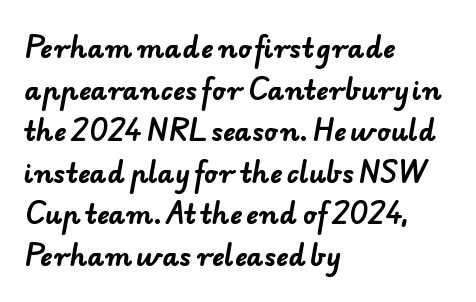
{"bold": "yes", "underline": "no", "align": "left", "line_spacing": "normal", "line_spacing_ratio": 1.6, "letter_spacing": "normal", "letter_spacing_em": 0.0, "glyph_px": 26}
